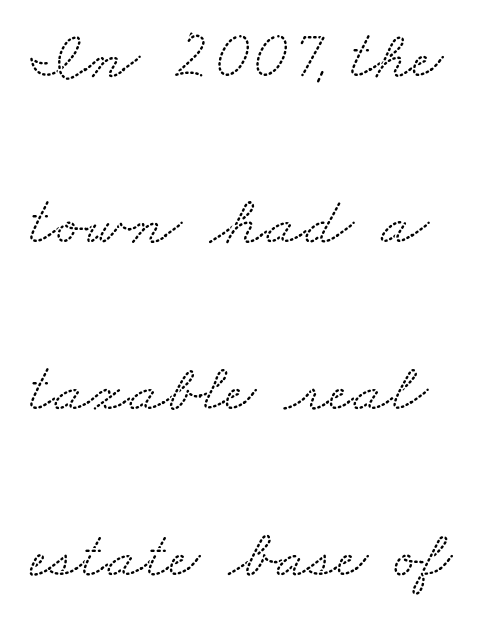
The image shows 69 px wide serif type; set loose line spacing (2.41x), normal letter spacing, not underlined; low stroke contrast and a small x-height.
